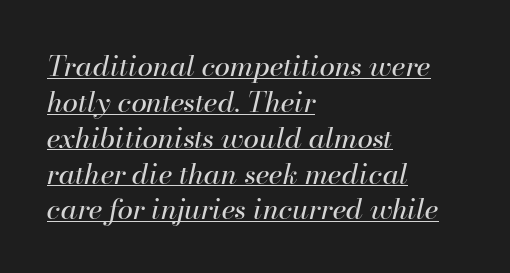
Horizontal bands of white between lines are of average thickness. Quick note: italic. Character widths vary here, with narrow letters taking less room than wide ones. Horizontally, the lines are justified to the leading edge only. Characters follow at the spacing the type designer built in. You can see a thin bar hugging the bottom of the glyphs.
